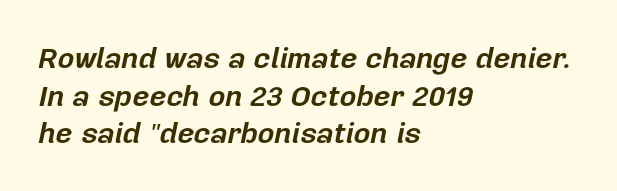
The image shows 29 px bold type, italic (leaning right); set left-aligned, normal line spacing (1.3x), normal letter spacing, not underlined; low stroke contrast and a medium x-height.
